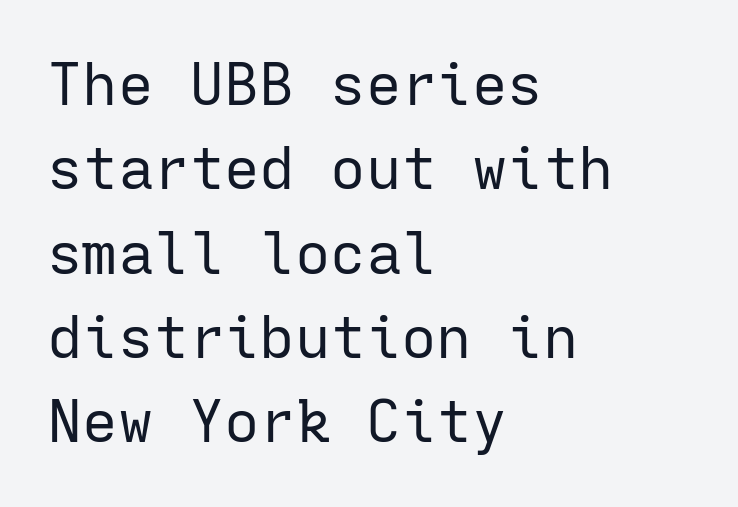
Q: Is the text bold? A: No.
Q: Is the text italic (slanted)? A: No, it is upright.
Q: Is the typeface a serif or a sans-serif typeface? A: Sans-serif.
Q: Is the text underlined? A: No.
Q: How is the paragraph aligned? A: Left-aligned.
Q: Is the spacing between letters normal or unusually wide? A: Normal.
Q: Is the spacing between lines tight, normal or loose? A: Normal.
Q: Width (condensed, normal, or wide)? A: Normal.
Q: Stroke contrast? A: Low.
Q: x-height? A: Medium.
Q: Monospaced? A: Yes.
